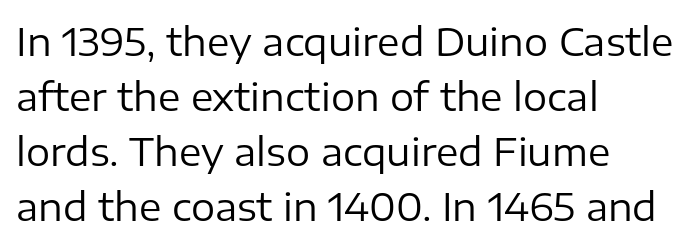
{"serif": "no", "italic": "no", "bold": "no", "weight": "regular", "width": "normal", "stroke_contrast": "low", "x_height": "medium", "monospaced": "no", "underline": "no", "align": "left", "line_spacing": "normal", "line_spacing_ratio": 1.45, "letter_spacing": "normal", "letter_spacing_em": 0.0, "glyph_px": 38}
